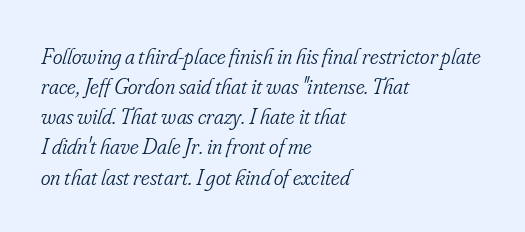
A clean baseline with only descenders dipping below it. The designer left line spacing at the default. Notice how the passage keeps a crisp vertical edge on the left only. The font's italic variant was chosen for this text.
